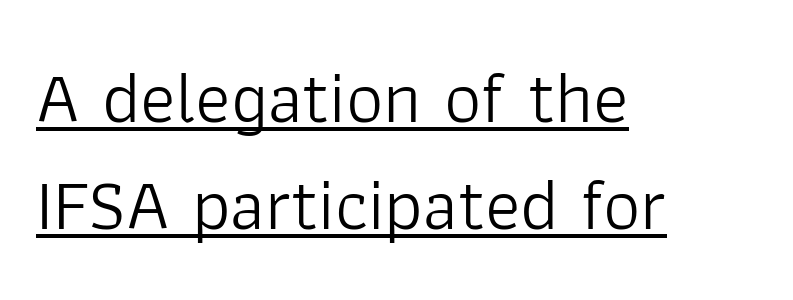
Q: Is the text bold? A: No.
Q: Is the text italic (slanted)? A: No, it is upright.
Q: Is the typeface a serif or a sans-serif typeface? A: Sans-serif.
Q: Is the text underlined? A: Yes.
Q: How is the paragraph aligned? A: Left-aligned.
Q: Is the spacing between letters normal or unusually wide? A: Normal.
Q: Is the spacing between lines tight, normal or loose? A: Normal.
Q: Width (condensed, normal, or wide)? A: Normal.
Q: Stroke contrast? A: Low.
Q: x-height? A: Medium.
Q: Monospaced? A: No.
